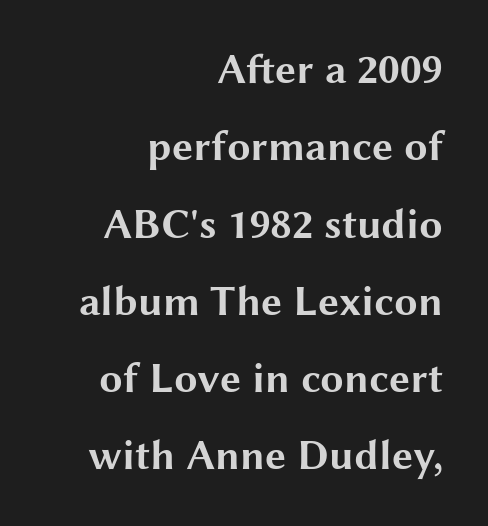
Weight check: bold — yes, fully. The typeface chosen for these lines omits serifs. Layout note: lines flush right. Spacing between characters is what you'd get straight out of the box.
